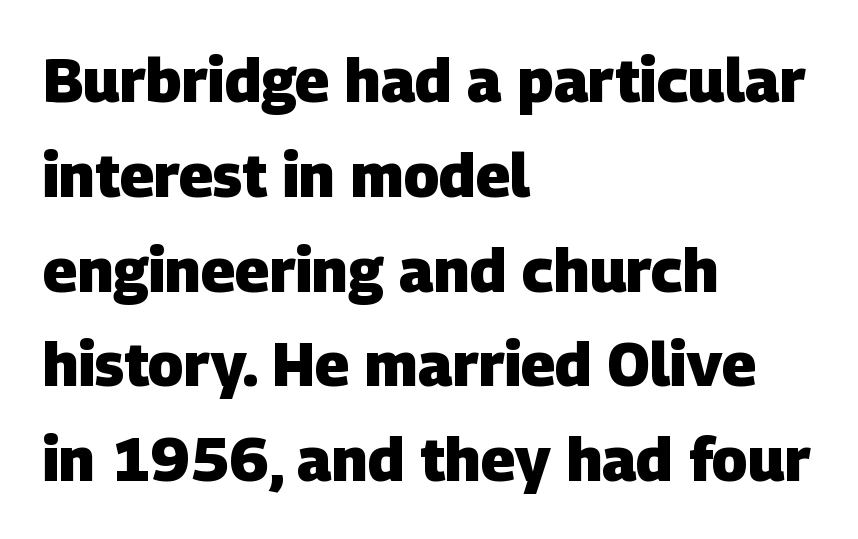
Q: Is the text bold? A: Yes.
Q: Is the typeface a serif or a sans-serif typeface? A: Sans-serif.
Q: Is the text underlined? A: No.
Q: How is the paragraph aligned? A: Left-aligned.
Q: Is the spacing between letters normal or unusually wide? A: Normal.
Q: Is the spacing between lines tight, normal or loose? A: Normal.
Q: Width (condensed, normal, or wide)? A: Normal.
Q: Stroke contrast? A: Low.
Q: x-height? A: Large.
Q: Monospaced? A: No.
